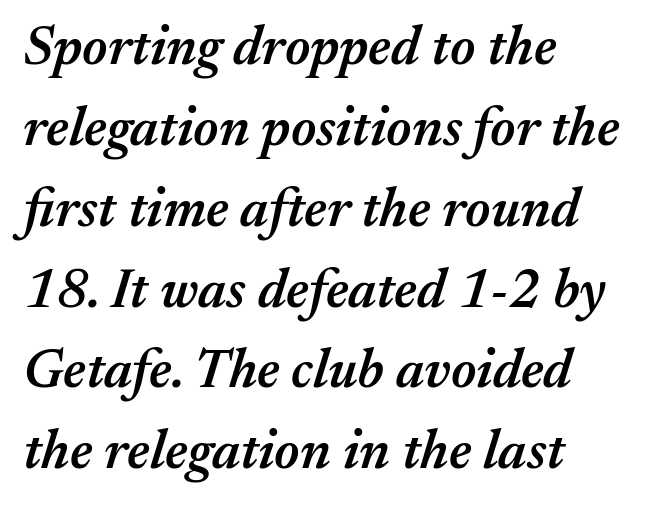
Vertical spacing — default. Each glyph is drawn with semibold strokes, heavier than normal yet not fully bold. Visually the block forms a straight wall on the left and a jagged coastline on the right. The rendering keeps characters at their native spacing.
